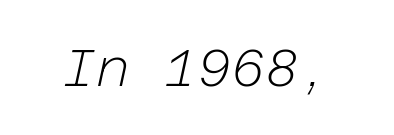
What stands out about the letter spacing? Nothing — it is the standard amount. It's the slanting kind of type. Descenders hang freely into open space. Is the type heavy? It reads as light-to-regular instead.
